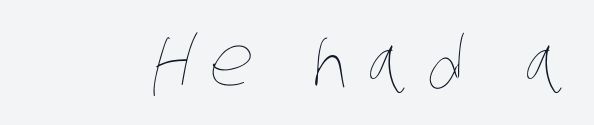
{"bold": "no", "weight": "thin", "width": "condensed", "stroke_contrast": "low", "x_height": "large", "monospaced": "no", "underline": "no", "letter_spacing": "wide", "letter_spacing_em": 0.24, "glyph_px": 68}
